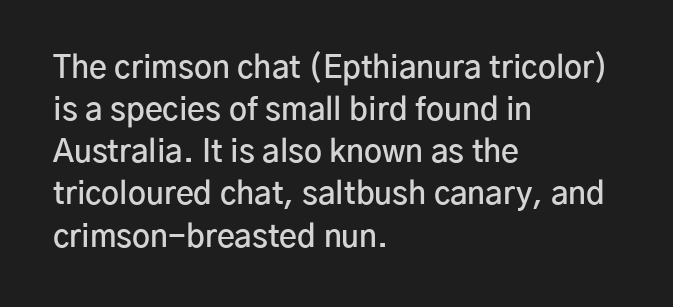
Leading: standard. The letters advance in unequal steps, a hallmark of proportional type. The sample has been set in demibold, a notch under bold. The font family rendered here belongs to the sans-serif group. Nope, not italic — everything's standing straight. Notice how the passage keeps a crisp vertical edge on the left only.
